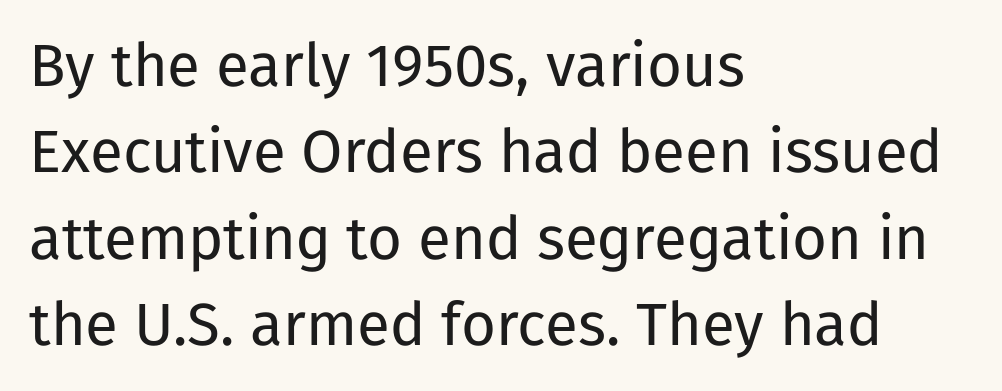
The passage shown is not bold in any degree. I'd call this a sans setting — the letters go barefoot. Notice how descenders clear the ascenders below comfortably — that's standard leading. Line starts are locked; line ends wander. The face used here is rendered with its standard letterfit.
